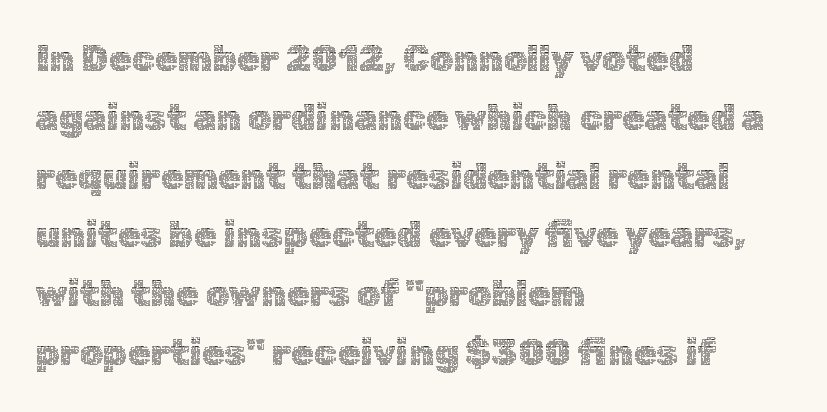
The image shows 37 px thin type, upright; set left-aligned, normal line spacing (1.59x), normal letter spacing, not underlined; a medium x-height.
